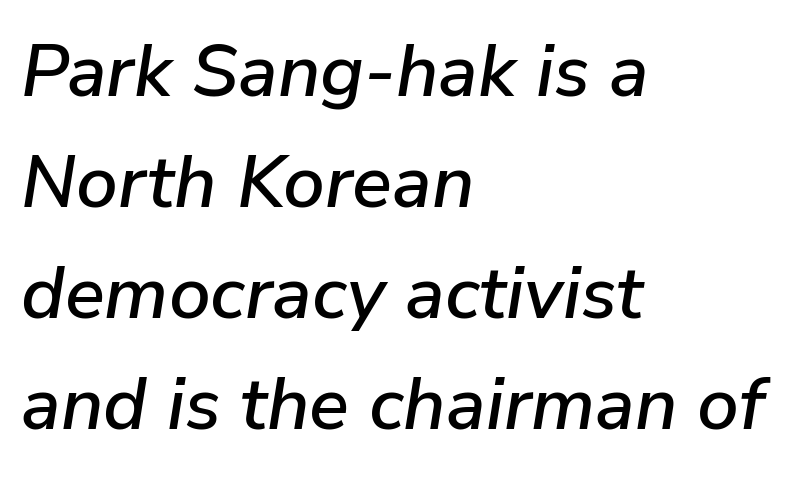
The image shows 74 px text type, italic (leaning right); set left-aligned, normal line spacing (1.5x), normal letter spacing, not underlined; low stroke contrast and a medium x-height.
